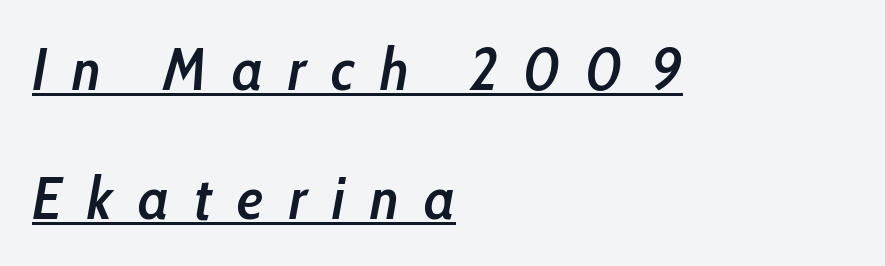
Q: Is the text bold? A: Semi-bold.
Q: Is the text italic (slanted)? A: Yes, it leans right by about 10 degrees.
Q: Is the text underlined? A: Yes.
Q: How is the paragraph aligned? A: Left-aligned.
Q: Is the spacing between letters normal or unusually wide? A: Unusually wide.
Q: Is the spacing between lines tight, normal or loose? A: Loose.
Q: Width (condensed, normal, or wide)? A: Condensed.
Q: Stroke contrast? A: Low.
Q: x-height? A: Medium.
Q: Monospaced? A: No.
